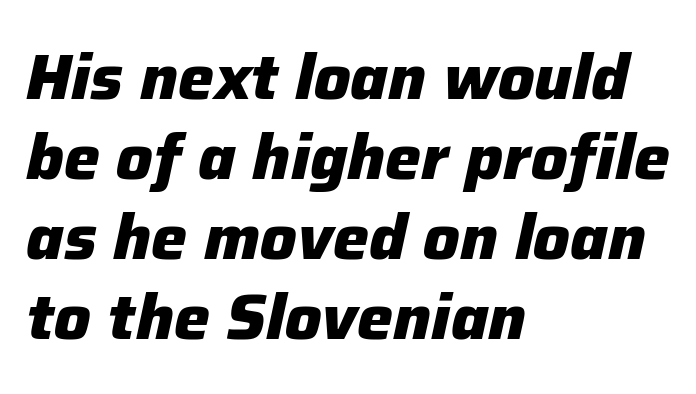
{"italic": "yes", "lean": "right", "slant_degrees": 12, "bold": "yes", "weight": "heavy", "width": "normal", "stroke_contrast": "low", "x_height": "medium", "monospaced": "no", "underline": "no", "align": "left", "line_spacing": "normal", "line_spacing_ratio": 1.25, "letter_spacing": "normal", "letter_spacing_em": 0.0, "glyph_px": 64}
